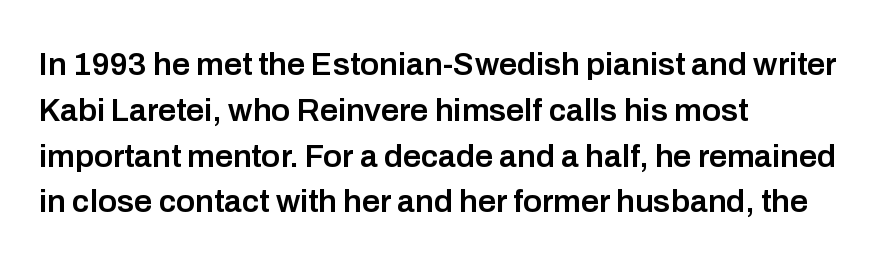
Regular leading. The face used here is proportionally spaced, like ordinary book or web type. A clean baseline with only descenders dipping below it. All the whitespace from short lines collects on the right. You can tell from the bare stems that sans-serif type was used. Tracking here is standard; glyphs follow each other at the usual distance.
